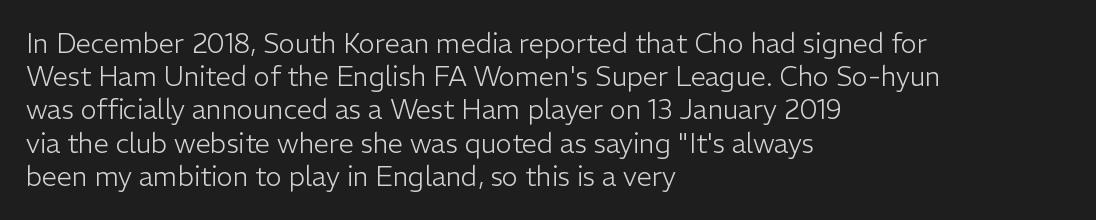
The image shows 27 px text type, upright; set left-aligned, line spacing 1.23x, normal letter spacing, not underlined.
